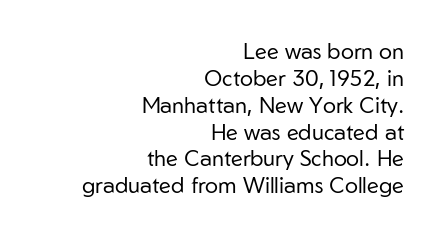
The image shows 22 px text type, upright; set right-aligned, line spacing 1.22x, normal letter spacing, not underlined.
